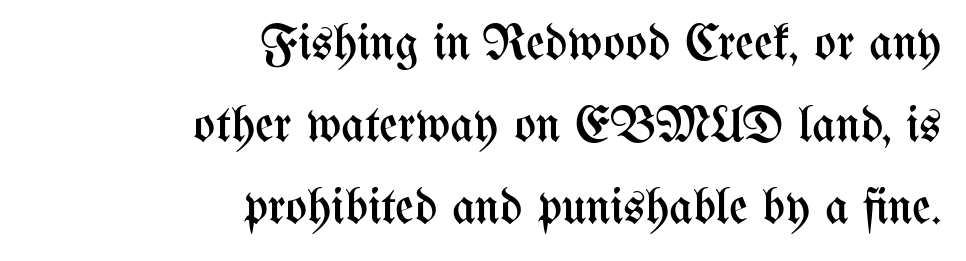
Varying glyph widths throughout — classic text-font behaviour. The rendering anchors every line to the right-hand side. No italicization has been applied; the sample stays upright. Is the stroke heavy? The answer is a plain regular-or-lighter. What stands out about the letter spacing? Nothing — it is the standard amount. Check the space under the baseline: it is left empty.
